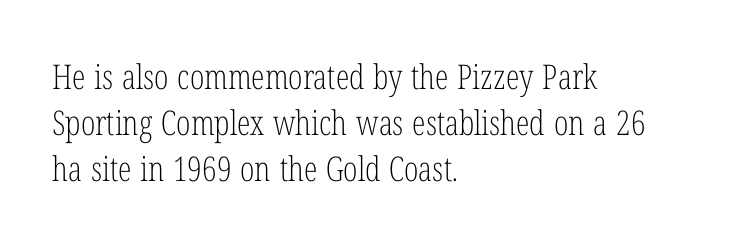
{"serif": "yes", "italic": "no", "bold": "no", "weight": "light", "width": "condensed", "stroke_contrast": "low", "x_height": "medium", "monospaced": "no", "underline": "no", "align": "left", "line_spacing": "normal", "line_spacing_ratio": 1.35, "letter_spacing": "normal", "letter_spacing_em": 0.0, "glyph_px": 34}
